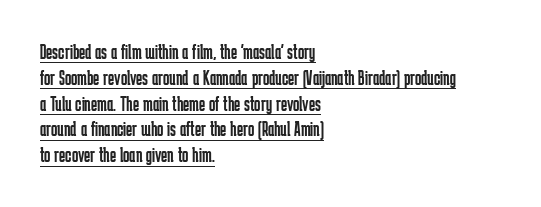
{"italic": "no", "bold": "no", "underline": "yes", "align": "left", "line_spacing_ratio": 1.23, "letter_spacing": "normal", "letter_spacing_em": 0.0, "glyph_px": 21}
